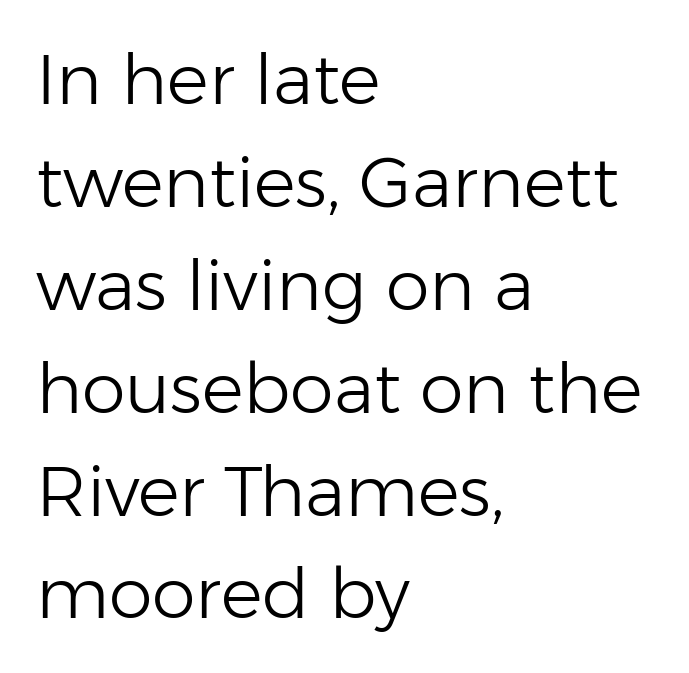
{"serif": "no", "italic": "no", "bold": "no", "weight": "light", "width": "normal", "stroke_contrast": "low", "x_height": "medium", "monospaced": "no", "underline": "no", "align": "left", "line_spacing": "normal", "line_spacing_ratio": 1.47, "letter_spacing": "normal", "letter_spacing_em": 0.0, "glyph_px": 70}
